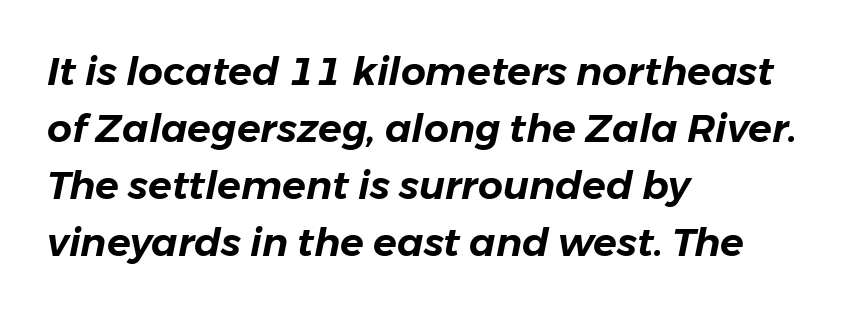
Q: Is the text italic (slanted)? A: Yes, it leans right by about 11 degrees.
Q: Is the text underlined? A: No.
Q: How is the paragraph aligned? A: Left-aligned.
Q: Is the spacing between letters normal or unusually wide? A: Normal.
Q: Is the spacing between lines tight, normal or loose? A: Normal.
Q: Width (condensed, normal, or wide)? A: Normal.
Q: Stroke contrast? A: Low.
Q: x-height? A: Medium.
Q: Monospaced? A: No.
